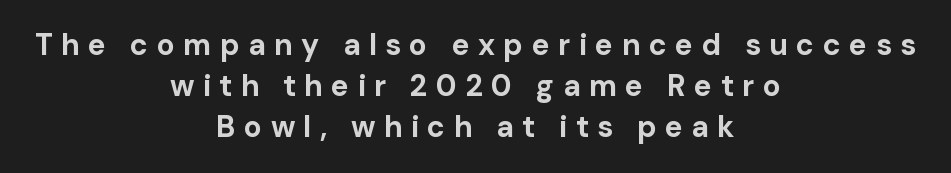
Honestly, the letter spacing is so wide it's the main thing you notice. Here the designer chose a conventional face with non-uniform glyph widths. On the weight axis this lands at bold, roughly 700. Unlike a traditional serif, this face leaves its strokes unadorned.
